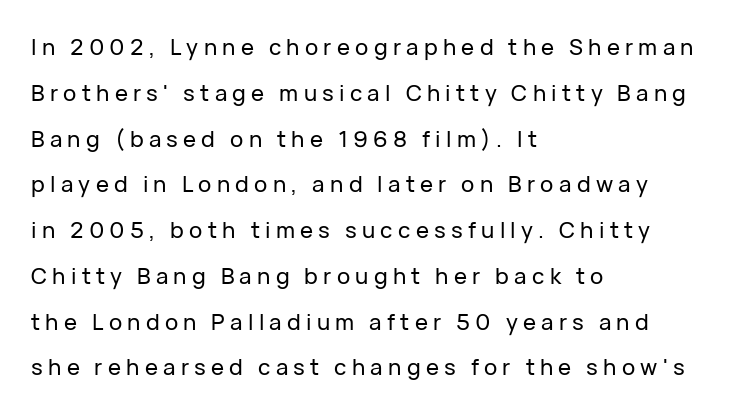
Notice the wide empty band between every row — that's loose leading. The tracking reads as deliberately expanded to a designer's eye. Plain, unruled lines of type. Reading down the block, your eye returns to a fixed left position each line. Upright lettering throughout.
